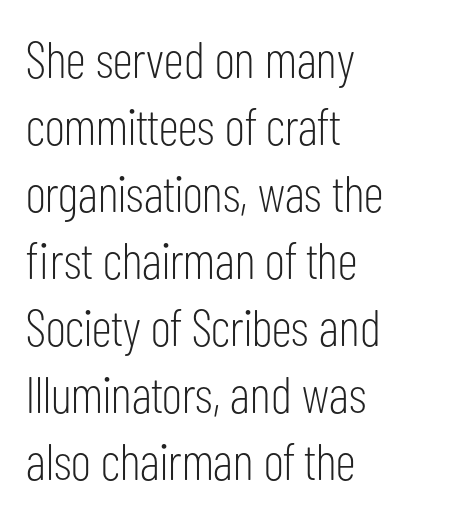
Is this a fixed-width face? No — the glyphs have proportional, varying widths. Underlining? Definitely not there. Nobody touched the tracking dial on this one. Posture: straight, roman, zero tilt. The leading is moderate, giving the passage an even texture.
